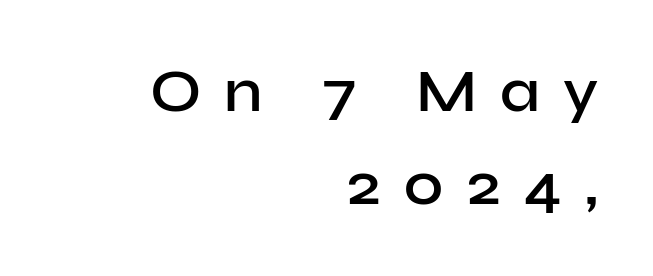
{"serif": "no", "italic": "no", "bold": "semi", "weight": "semibold", "width": "normal", "stroke_contrast": "low", "x_height": "medium", "monospaced": "no", "underline": "no", "align": "right", "line_spacing": "normal", "line_spacing_ratio": 1.55, "letter_spacing": "wide", "letter_spacing_em": 0.38, "glyph_px": 60}
